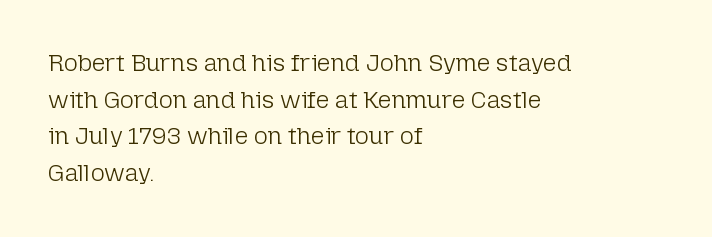
Standard letterfit; no display-style spreading of the glyphs. No chunkiness to these letters — they're not bold. This is roman type, the default non-slanted kind. Does the copy run flush right? No — it runs flush left.
